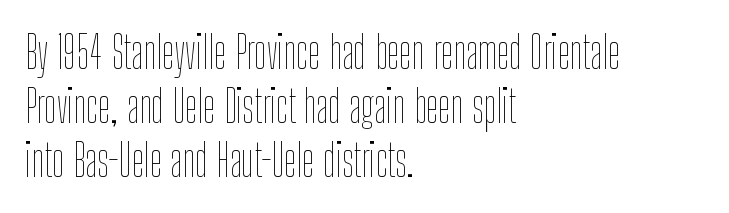
{"italic": "no", "bold": "no", "weight": "thin", "width": "condensed", "stroke_contrast": "low", "x_height": "medium", "monospaced": "no", "underline": "no", "align": "left", "line_spacing_ratio": 1.23, "letter_spacing": "normal", "letter_spacing_em": 0.0, "glyph_px": 44}
